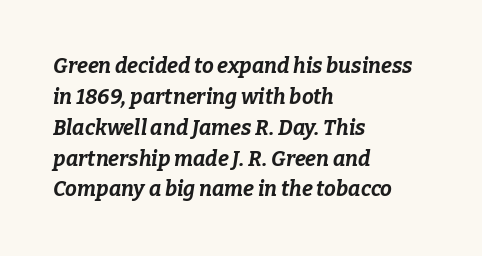
Caption: bold face, heavy strokes. Lines of text with bare space underneath. These lines stack with their left ends in a neat column. These lines sit exactly where default settings would place them. The axis of the letterforms is tilted away from vertical. A typesetter would call this zero additional tracking.
